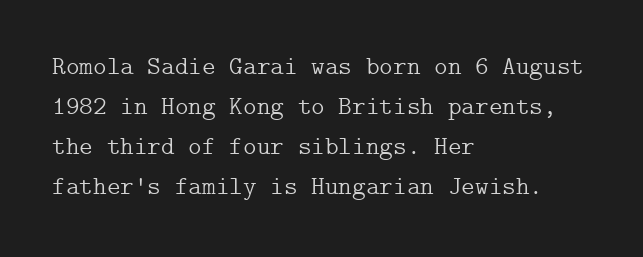
Descender tails drop into unmarked territory. Stroke mass is kept to a normal reading level or below. Default kerning and tracking; the words read as compact shapes. Teacher's note: observe the even left margin — that is flush-left alignment.
